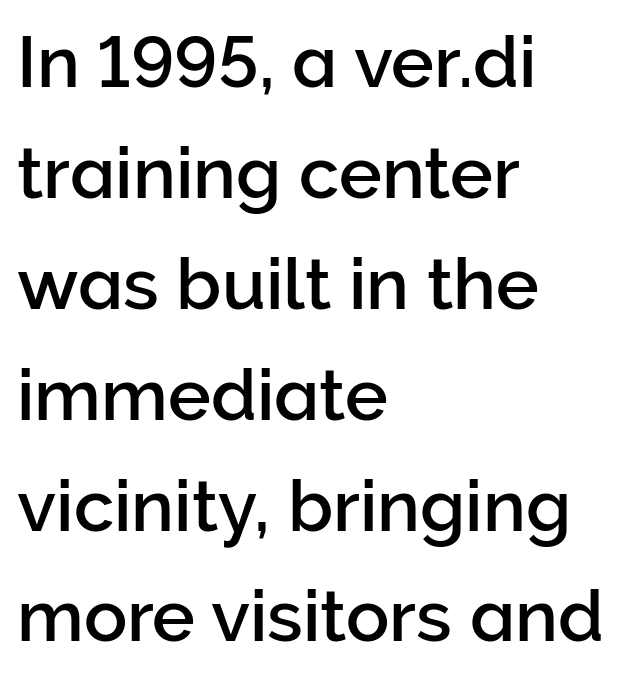
These lines were composed using upright roman letters. A normal amount of white space separates one row of letters from the next. This sample uses plain, unmodified letter spacing. Grotesque or geometric, the face here clearly has no serifs. The setting favours the left margin, as ordinary paragraphs usually do.
